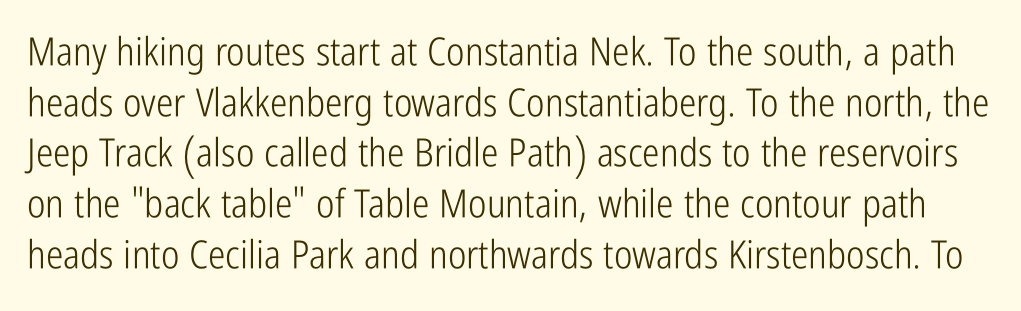
Q: Is the text bold? A: No.
Q: Is the text italic (slanted)? A: No, it is upright.
Q: Is the typeface a serif or a sans-serif typeface? A: Sans-serif.
Q: Is the text underlined? A: No.
Q: Is the spacing between letters normal or unusually wide? A: Normal.
Q: Is the spacing between lines tight, normal or loose? A: Normal.
Q: Width (condensed, normal, or wide)? A: Condensed.
Q: Stroke contrast? A: Low.
Q: x-height? A: Medium.
Q: Monospaced? A: No.
